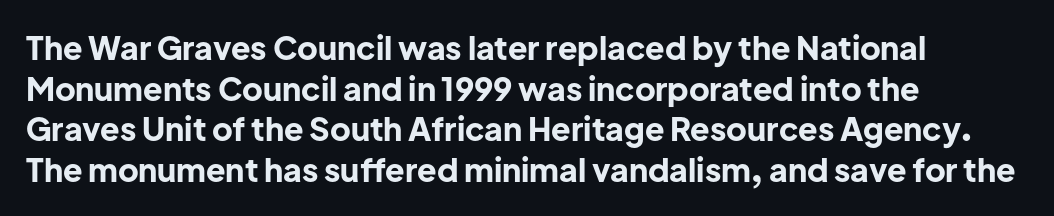
{"serif": "no", "italic": "no", "bold": "yes", "weight": "bold", "width": "normal", "stroke_contrast": "low", "x_height": "medium", "monospaced": "no", "underline": "no", "align": "left", "line_spacing": "normal", "line_spacing_ratio": 1.27, "letter_spacing": "normal", "letter_spacing_em": 0.0, "glyph_px": 32}
